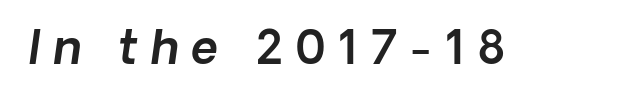
{"italic": "yes", "lean": "right", "slant_degrees": 8, "width": "normal", "x_height": "medium", "monospaced": "no", "underline": "no", "letter_spacing": "wide", "letter_spacing_em": 0.28, "glyph_px": 46}
